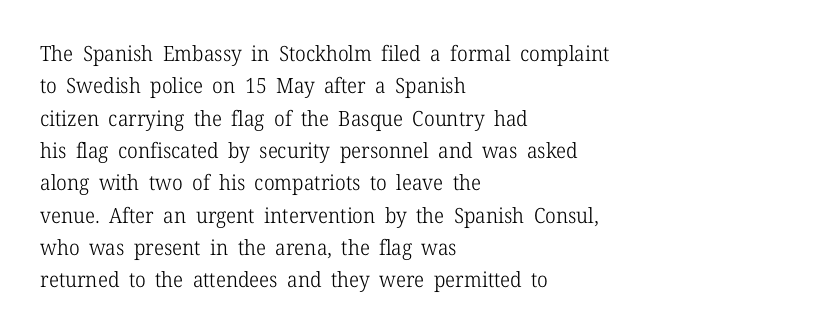
Q: Is the text bold? A: No.
Q: Is the text italic (slanted)? A: No, it is upright.
Q: Is the text underlined? A: No.
Q: How is the paragraph aligned? A: Left-aligned.
Q: Is the spacing between letters normal or unusually wide? A: Normal.
Q: Is the spacing between lines tight, normal or loose? A: Normal.
